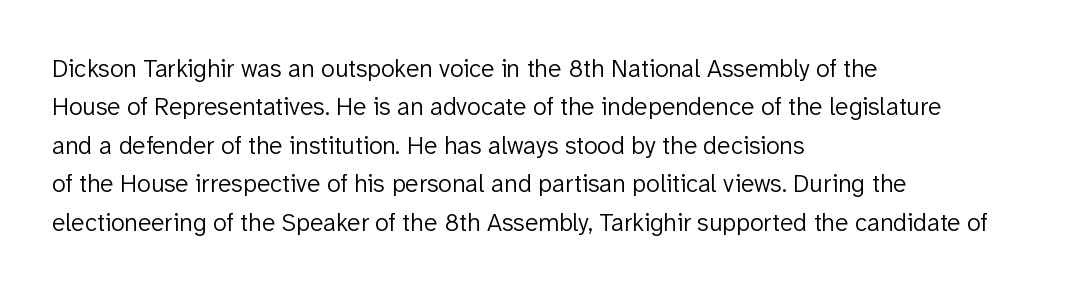
Q: Is the text bold? A: No.
Q: Is the text italic (slanted)? A: No, it is upright.
Q: Is the text underlined? A: No.
Q: How is the paragraph aligned? A: Left-aligned.
Q: Is the spacing between letters normal or unusually wide? A: Normal.
Q: Is the spacing between lines tight, normal or loose? A: Normal.
